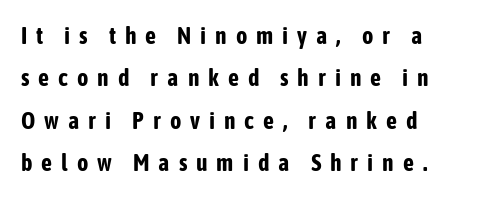
Notice how the stems are strictly vertical — no italics here. Each glyph is drawn with heavy, bold strokes. Check the space under the baseline: it is left empty. These lines stack with their left ends in a neat column.
